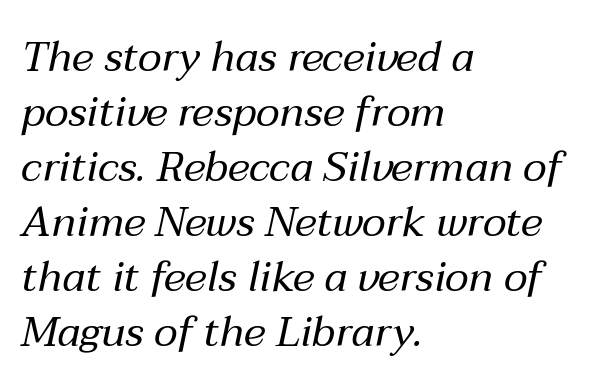
Words float on clear page, feet unadorned. The letters advance in unequal steps, a hallmark of proportional type. A normal amount of white space separates one row of letters from the next. Emphasis-style slanted type is in use.
